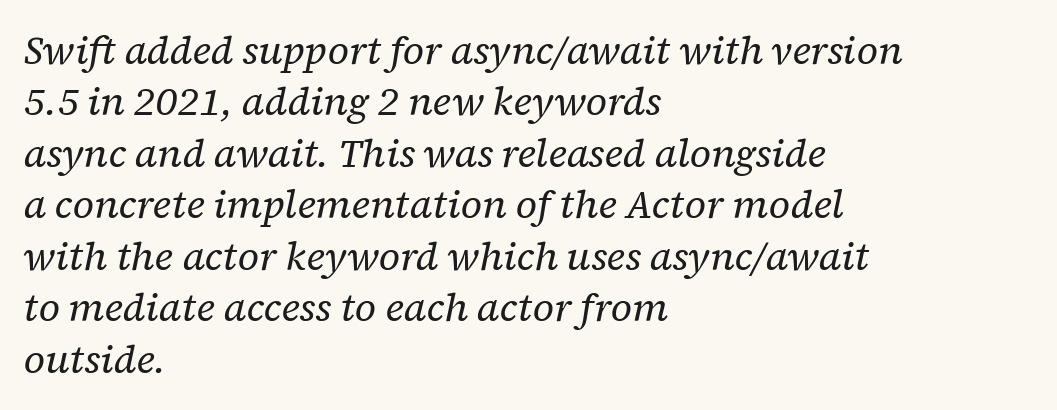
A student would call this left alignment; a typographer would say flush left, rag right. The passage shown is typed in a proportional face where columns would drift. The type is set solid horizontally, with unmodified tracking. Ink coverage per letter is moderate at most. Notice how the stems are inclined rather than vertical — that's the hallmark of italics. Rule under the text: the space is simply empty.
